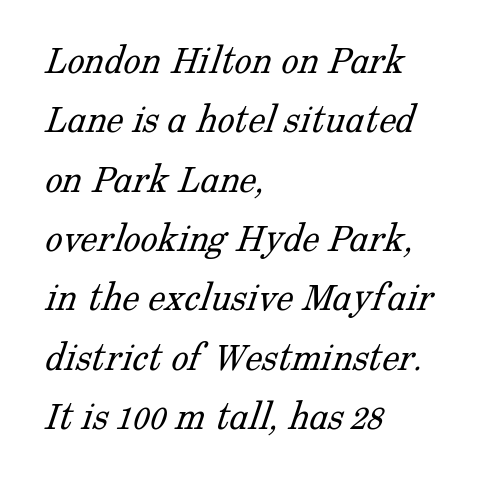
{"serif": "yes", "bold": "no", "weight": "light", "width": "normal", "stroke_contrast": "low", "x_height": "medium", "monospaced": "no", "underline": "no", "align": "left", "line_spacing": "normal", "line_spacing_ratio": 1.38, "letter_spacing": "normal", "letter_spacing_em": 0.0, "glyph_px": 43}
